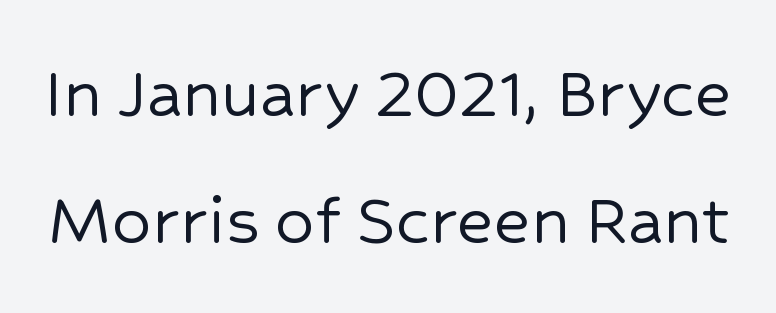
The image shows 78 px sans-serif type, upright; set normal line spacing (1.63x), normal letter spacing, not underlined; low stroke contrast and a medium x-height.
